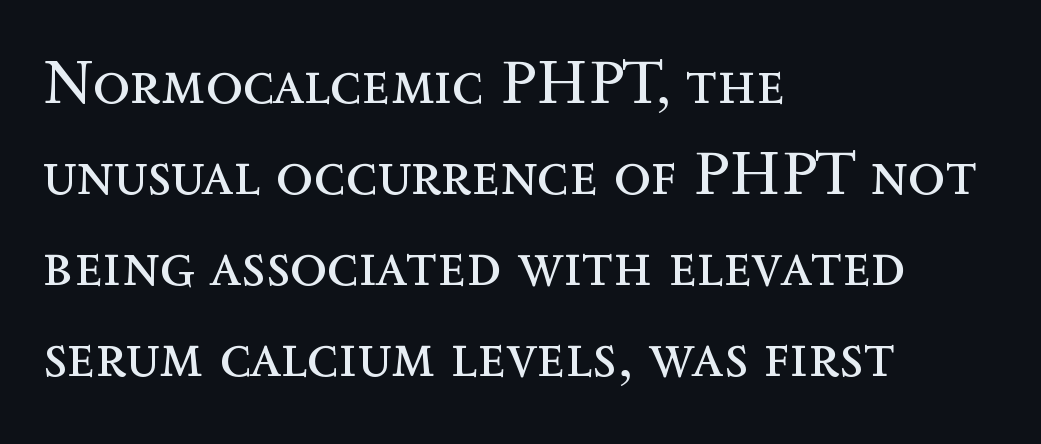
The type is set solid horizontally, with unmodified tracking. A quiet, ordinary-to-light weight characterises the typeface. The leading is moderate, giving the passage an even texture. Caption: multi-line text, flush left, ragged right. Varying glyph widths throughout — classic text-font behaviour.
